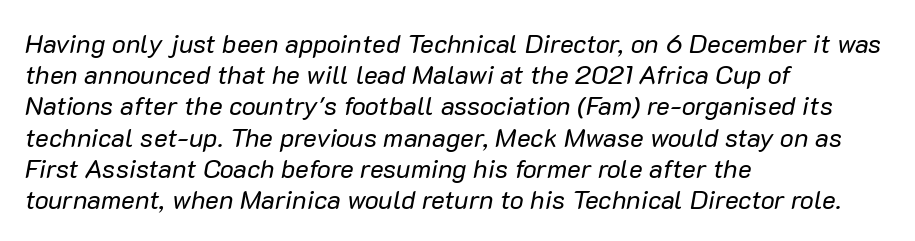
The text carries the slant typical of an italic or oblique font. Caption: face not bold, strokes unweighted. Line beginnings align vertically; line endings do not. The face used here is rendered with its standard letterfit.
